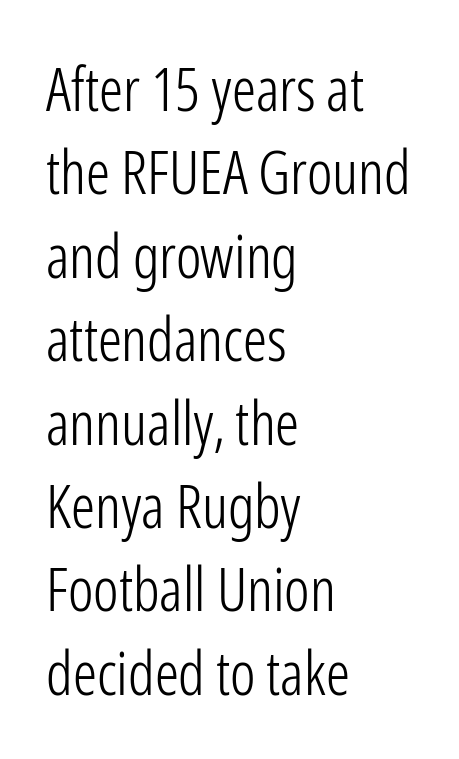
Q: Is the text bold? A: No.
Q: Is the text italic (slanted)? A: No, it is upright.
Q: Is the typeface a serif or a sans-serif typeface? A: Sans-serif.
Q: Is the text underlined? A: No.
Q: How is the paragraph aligned? A: Left-aligned.
Q: Is the spacing between letters normal or unusually wide? A: Normal.
Q: Is the spacing between lines tight, normal or loose? A: Normal.
Q: Width (condensed, normal, or wide)? A: Condensed.
Q: Stroke contrast? A: Low.
Q: x-height? A: Medium.
Q: Monospaced? A: No.
